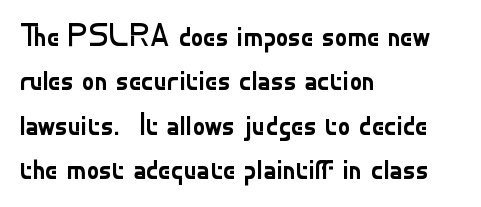
Q: Is the text bold? A: No.
Q: Is the text italic (slanted)? A: No, it is upright.
Q: Is the typeface a serif or a sans-serif typeface? A: Sans-serif.
Q: Is the text underlined? A: No.
Q: How is the paragraph aligned? A: Left-aligned.
Q: Is the spacing between letters normal or unusually wide? A: Normal.
Q: Is the spacing between lines tight, normal or loose? A: Normal.
Q: Width (condensed, normal, or wide)? A: Normal.
Q: Stroke contrast? A: Low.
Q: x-height? A: Small.
Q: Monospaced? A: No.
